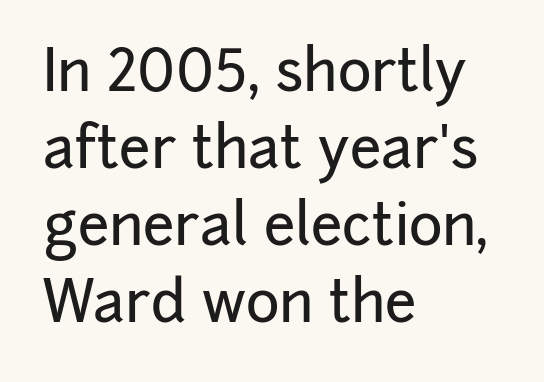
The image shows 57 px sans-serif type, upright; set left-aligned, normal line spacing (1.35x), normal letter spacing, not underlined; low stroke contrast and a medium x-height.
